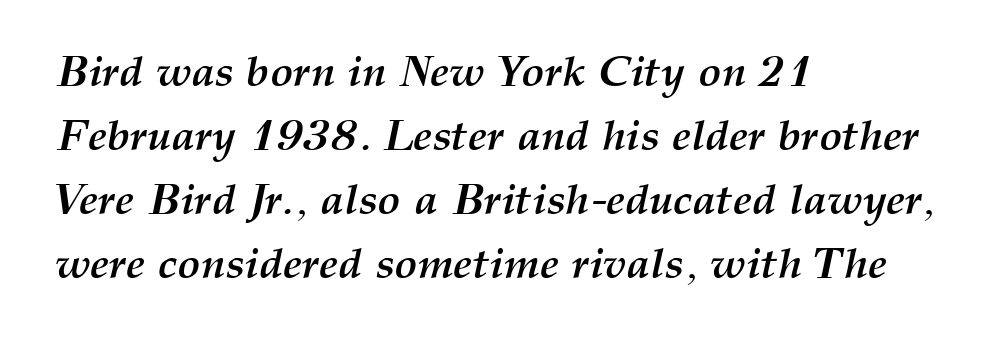
The image shows 43 px semibold type, italic (leaning right); set left-aligned, normal line spacing (1.49x), normal letter spacing, not underlined; medium stroke contrast and a medium x-height.
